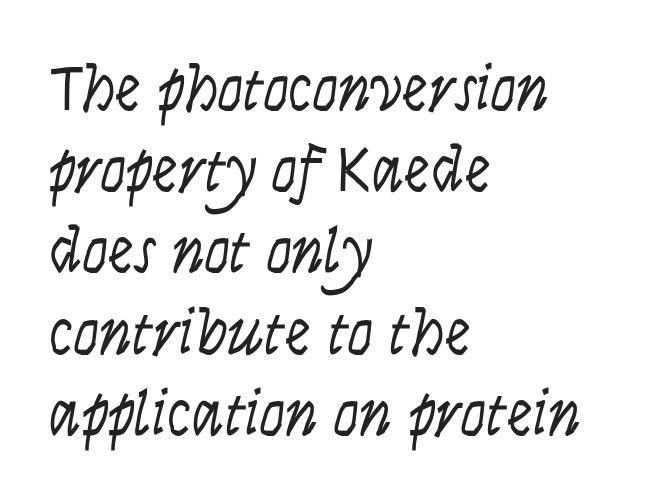
The letters advance in unequal steps, a hallmark of proportional type. Anything drawn beneath the words? Only blank space. Nope, no serifs anywhere on these letters.
